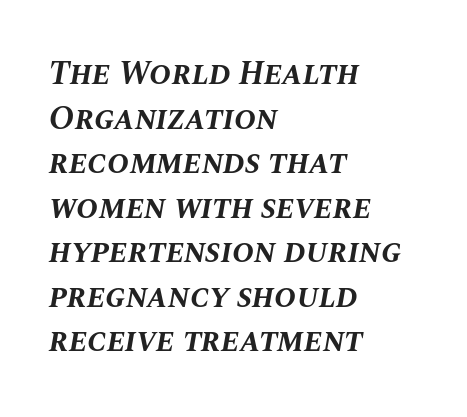
The image shows 33 px bold type, italic (leaning right); set left-aligned, normal line spacing (1.35x), normal letter spacing, not underlined; medium stroke contrast and a large x-height.
